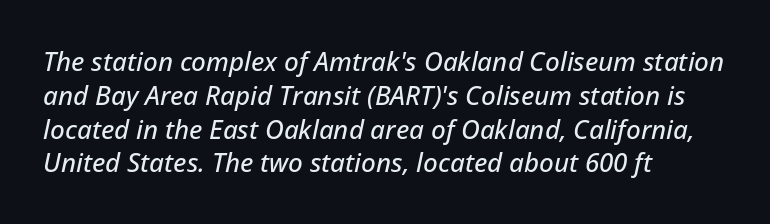
{"italic": "yes", "lean": "right", "slant_degrees": 12, "underline": "no", "align": "left", "line_spacing": "normal", "line_spacing_ratio": 1.3, "letter_spacing": "normal", "letter_spacing_em": 0.0, "glyph_px": 26}
